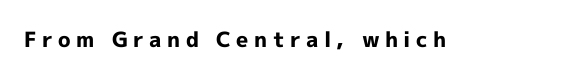
{"italic": "no", "bold": "yes", "underline": "no", "letter_spacing": "wide", "letter_spacing_em": 0.26, "glyph_px": 21}
